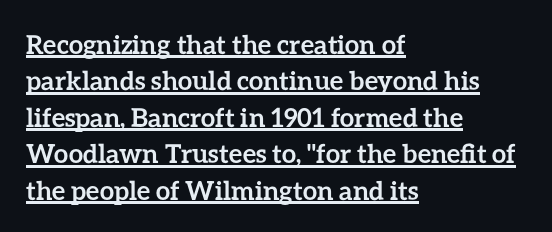
The image shows 26 px bold type, upright; set left-aligned, normal line spacing (1.4x), normal letter spacing, underlined.
